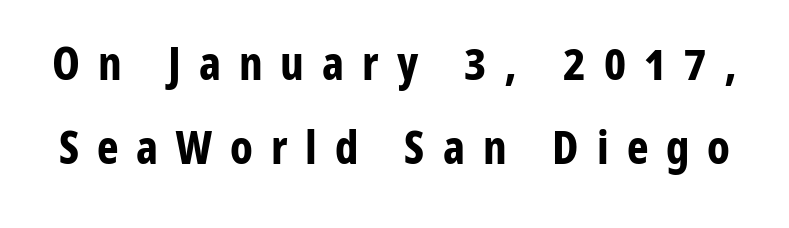
Q: Is the text bold? A: Yes.
Q: Is the text italic (slanted)? A: No, it is upright.
Q: Is the typeface a serif or a sans-serif typeface? A: Sans-serif.
Q: Is the text underlined? A: No.
Q: Is the spacing between letters normal or unusually wide? A: Unusually wide.
Q: Width (condensed, normal, or wide)? A: Condensed.
Q: Stroke contrast? A: Low.
Q: x-height? A: Medium.
Q: Monospaced? A: No.
